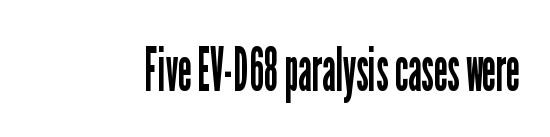
Varying glyph widths throughout — classic text-font behaviour. The horizontal fit of the characters is conventional and even. Only glyphs here, with clear space below each row. A typesetter would mark this as roman, not italic. Weight class: somewhere from thin through regular.
